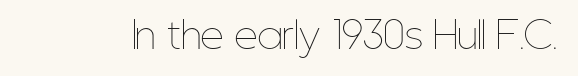
Q: Is the text bold? A: No.
Q: Is the text italic (slanted)? A: No, it is upright.
Q: Is the text underlined? A: No.
Q: Is the spacing between letters normal or unusually wide? A: Normal.
Q: Width (condensed, normal, or wide)? A: Condensed.
Q: Stroke contrast? A: Low.
Q: x-height? A: Medium.
Q: Monospaced? A: No.
